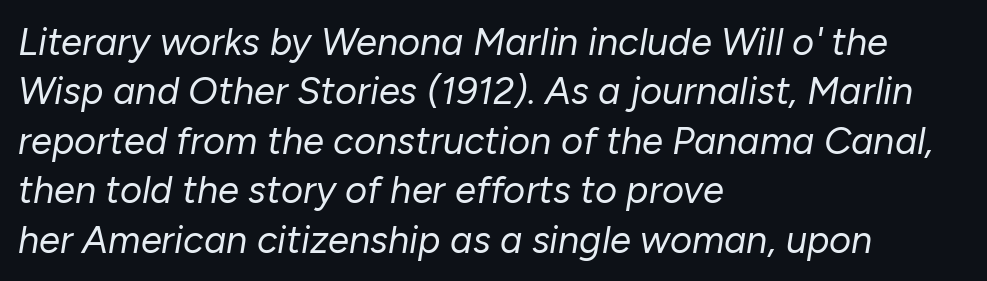
The image shows 38 px regular-weight type, italic (leaning right); set left-aligned, normal line spacing (1.3x), normal letter spacing, not underlined; low stroke contrast and a medium x-height.
